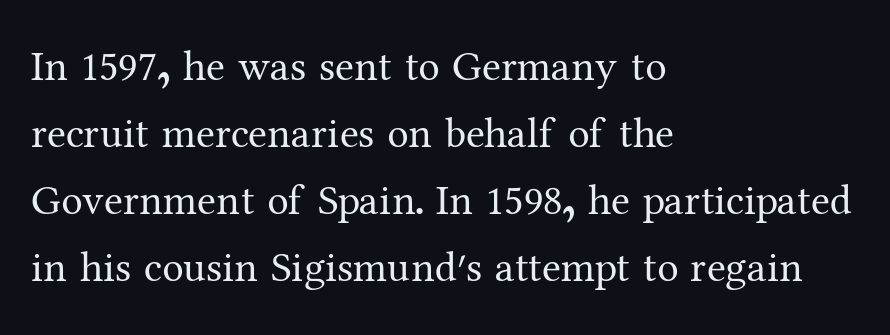
Q: Is the text bold? A: No.
Q: Is the text italic (slanted)? A: No, it is upright.
Q: Is the typeface a serif or a sans-serif typeface? A: Serif.
Q: Is the text underlined? A: No.
Q: How is the paragraph aligned? A: Left-aligned.
Q: Is the spacing between letters normal or unusually wide? A: Normal.
Q: Is the spacing between lines tight, normal or loose? A: Normal.
Q: Width (condensed, normal, or wide)? A: Normal.
Q: Stroke contrast? A: Medium.
Q: x-height? A: Medium.
Q: Monospaced? A: No.
